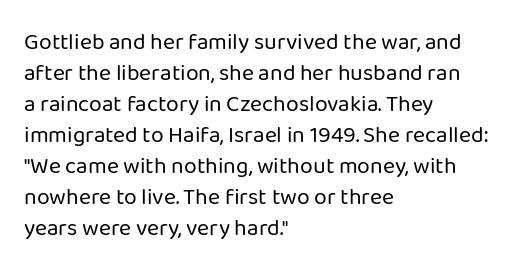
{"italic": "no", "bold": "no", "underline": "no", "align": "left", "line_spacing": "normal", "line_spacing_ratio": 1.35, "letter_spacing": "normal", "letter_spacing_em": 0.0, "glyph_px": 23}
